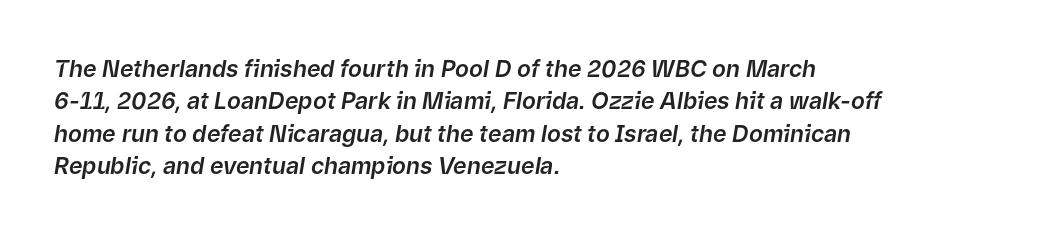
Just letters on the line, the space beneath them empty. One glance says typical: line gaps are just what's usual. Is the letter spacing exaggerated? No — it looks like the ordinary default. Line beginnings align vertically; line endings do not. If you drew a line through each stem, it would be angled.
